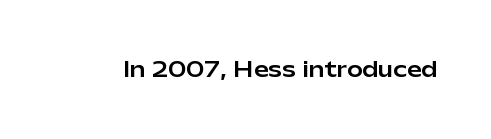
{"italic": "no", "underline": "no", "letter_spacing": "normal", "letter_spacing_em": 0.0, "glyph_px": 21}
